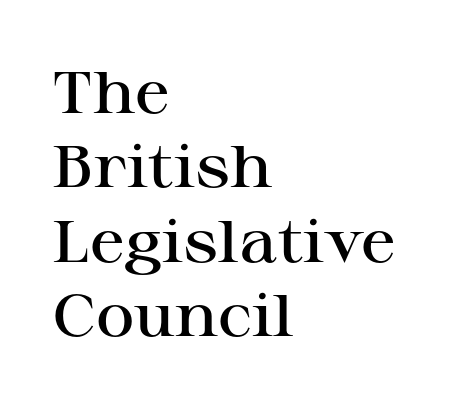
Q: Is the text bold? A: Semi-bold.
Q: Is the text italic (slanted)? A: No, it is upright.
Q: Is the typeface a serif or a sans-serif typeface? A: Serif.
Q: Is the text underlined? A: No.
Q: How is the paragraph aligned? A: Left-aligned.
Q: Is the spacing between letters normal or unusually wide? A: Normal.
Q: Is the spacing between lines tight, normal or loose? A: Normal.
Q: Width (condensed, normal, or wide)? A: Wide.
Q: Stroke contrast? A: High.
Q: x-height? A: Medium.
Q: Monospaced? A: No.
